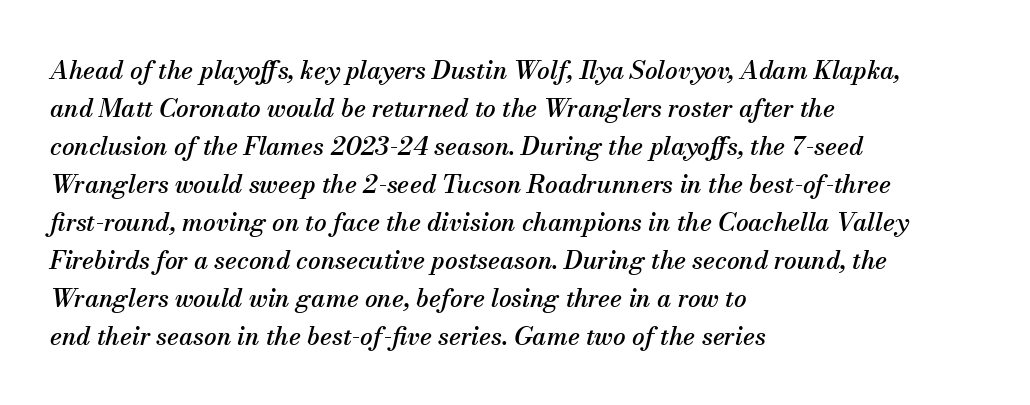
This rendering leaves character spacing at its baseline value. One glance says typical: line gaps are just what's usual. Anything drawn beneath the words? Only blank space. Slanted lettering throughout. One-word summary of the alignment: left.
